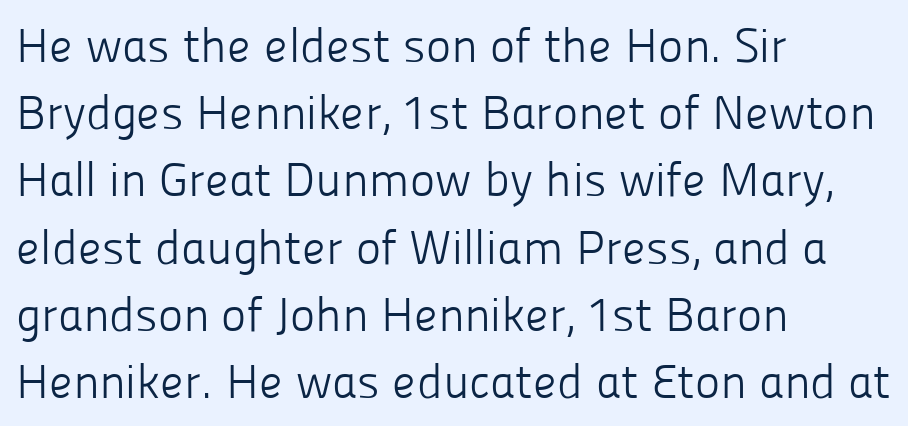
Q: Is the text bold? A: No.
Q: Is the text italic (slanted)? A: No, it is upright.
Q: Is the typeface a serif or a sans-serif typeface? A: Sans-serif.
Q: Is the text underlined? A: No.
Q: How is the paragraph aligned? A: Left-aligned.
Q: Is the spacing between letters normal or unusually wide? A: Normal.
Q: Is the spacing between lines tight, normal or loose? A: Normal.
Q: Width (condensed, normal, or wide)? A: Normal.
Q: Stroke contrast? A: Low.
Q: x-height? A: Medium.
Q: Monospaced? A: No.
